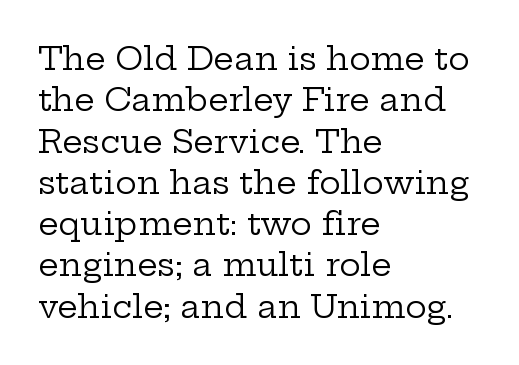
Q: Is the text bold? A: No.
Q: Is the text italic (slanted)? A: No, it is upright.
Q: Is the typeface a serif or a sans-serif typeface? A: Serif.
Q: Is the text underlined? A: No.
Q: How is the paragraph aligned? A: Left-aligned.
Q: Is the spacing between letters normal or unusually wide? A: Normal.
Q: Is the spacing between lines tight, normal or loose? A: Normal.
Q: Width (condensed, normal, or wide)? A: Wide.
Q: Stroke contrast? A: Low.
Q: x-height? A: Medium.
Q: Monospaced? A: No.
